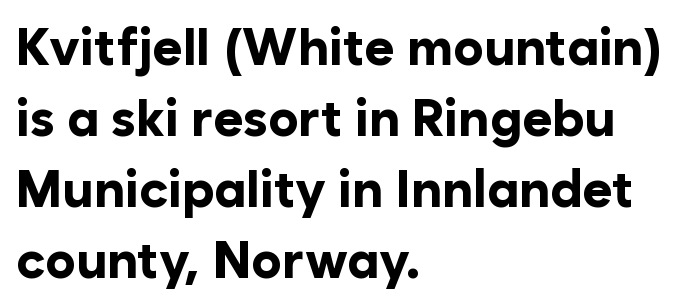
Q: Is the text bold? A: Yes.
Q: Is the text italic (slanted)? A: No, it is upright.
Q: Is the typeface a serif or a sans-serif typeface? A: Sans-serif.
Q: Is the text underlined? A: No.
Q: How is the paragraph aligned? A: Left-aligned.
Q: Is the spacing between letters normal or unusually wide? A: Normal.
Q: Is the spacing between lines tight, normal or loose? A: Normal.
Q: Width (condensed, normal, or wide)? A: Normal.
Q: Stroke contrast? A: Low.
Q: x-height? A: Medium.
Q: Monospaced? A: No.
